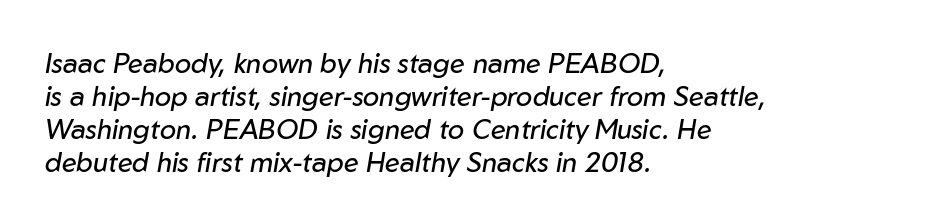
The image shows 27 px text type, italic (leaning right); set left-aligned, line spacing 1.22x, normal letter spacing, not underlined.
